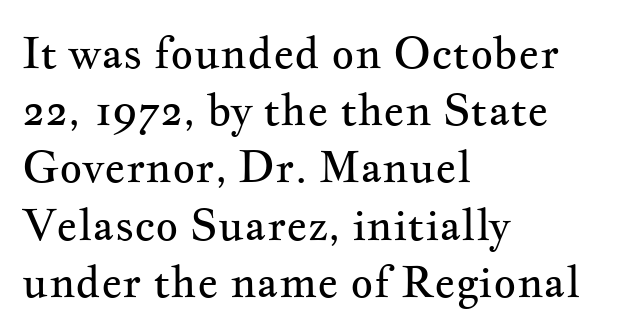
Q: Is the text bold? A: No.
Q: Is the text italic (slanted)? A: No, it is upright.
Q: Is the typeface a serif or a sans-serif typeface? A: Serif.
Q: Is the text underlined? A: No.
Q: How is the paragraph aligned? A: Left-aligned.
Q: Is the spacing between letters normal or unusually wide? A: Normal.
Q: Is the spacing between lines tight, normal or loose? A: Normal.
Q: Width (condensed, normal, or wide)? A: Wide.
Q: Stroke contrast? A: Medium.
Q: x-height? A: Small.
Q: Monospaced? A: No.
